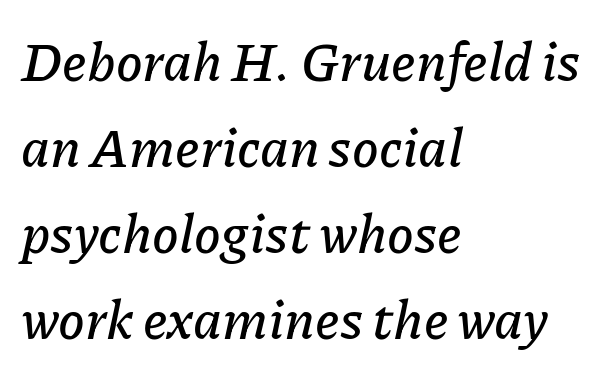
Q: Is the text italic (slanted)? A: Yes, it leans right by about 11 degrees.
Q: Is the text underlined? A: No.
Q: How is the paragraph aligned? A: Left-aligned.
Q: Is the spacing between letters normal or unusually wide? A: Normal.
Q: Is the spacing between lines tight, normal or loose? A: Normal.
Q: Width (condensed, normal, or wide)? A: Normal.
Q: Stroke contrast? A: Low.
Q: x-height? A: Medium.
Q: Monospaced? A: No.
